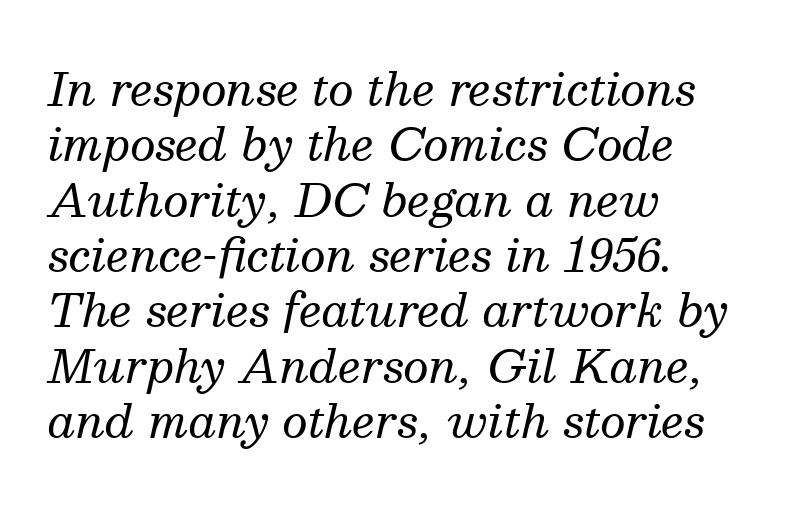
Look at the tracking — it's just the regular setting, nothing added. Type style note: has serifs. Here the designer chose a conventional face with non-uniform glyph widths. Summary of weight: not heavy and not bold. There's an unmistakable incline to the writing here.
